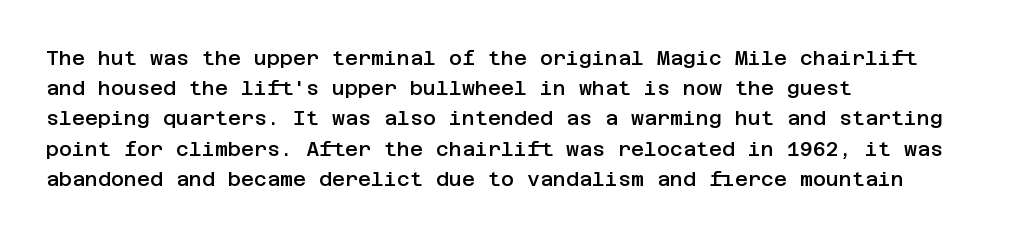
Plain, unruled lines of type. Tracking here is standard; glyphs follow each other at the usual distance. Is the type bold? Partly — it's a semibold, heavier than regular but not fully bold. This sample uses an upright cut, with every glyph sitting square on the baseline. The line-height multiplier appears to be the usual default.
